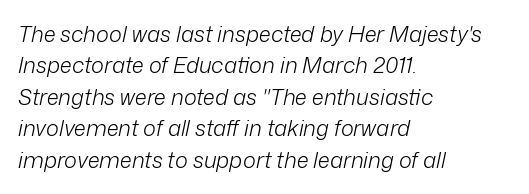
{"italic": "yes", "lean": "right", "slant_degrees": 12, "bold": "no", "underline": "no", "align": "left", "line_spacing": "normal", "line_spacing_ratio": 1.43, "letter_spacing": "normal", "letter_spacing_em": 0.0, "glyph_px": 22}
